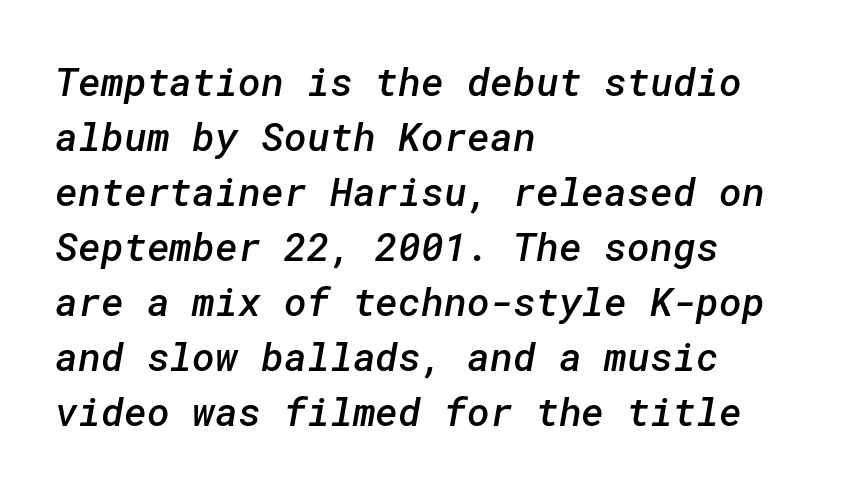
Q: Is the text bold? A: Semi-bold.
Q: Is the typeface a serif or a sans-serif typeface? A: Sans-serif.
Q: Is the text underlined? A: No.
Q: How is the paragraph aligned? A: Left-aligned.
Q: Is the spacing between letters normal or unusually wide? A: Normal.
Q: Is the spacing between lines tight, normal or loose? A: Normal.
Q: Width (condensed, normal, or wide)? A: Normal.
Q: Stroke contrast? A: Low.
Q: x-height? A: Medium.
